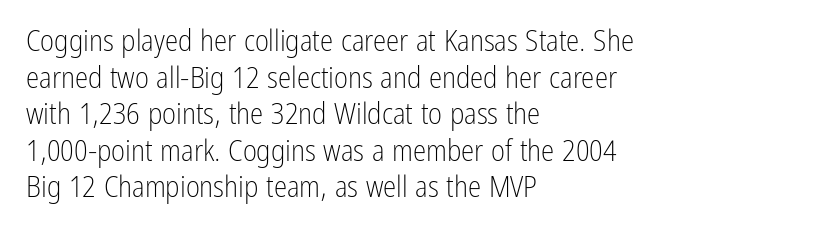
{"serif": "no", "italic": "no", "bold": "no", "weight": "light", "width": "condensed", "stroke_contrast": "low", "x_height": "medium", "monospaced": "no", "underline": "no", "align": "left", "line_spacing_ratio": 1.22, "letter_spacing": "normal", "letter_spacing_em": 0.0, "glyph_px": 30}
